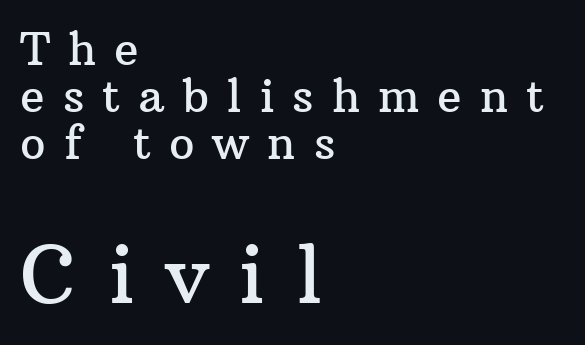
Character widths vary here, with narrow letters taking less room than wide ones. Reading down the column, the eye jumps only a short way to each next line. The typography opts for an upright posture over an oblique one. The foot of each line stays bare and open. Here the glyphs are tracked loosely, breaking word shapes into spaced letters.
